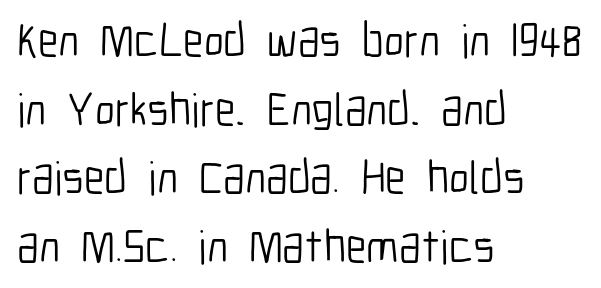
The image shows 47 px light, condensed sans-serif type, upright; set left-aligned, normal line spacing (1.46x), normal letter spacing, not underlined; low stroke contrast and a medium x-height.
